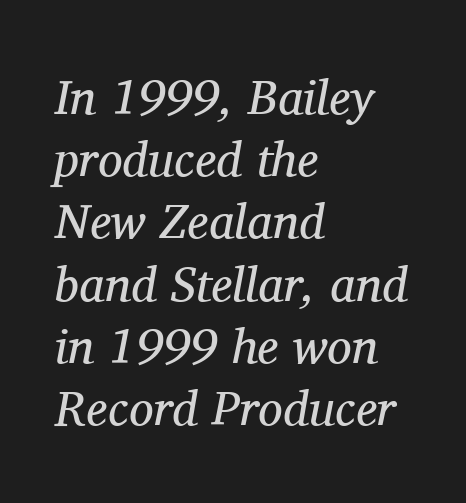
The horizontal fit of the characters is conventional and even. Varying glyph widths throughout — classic text-font behaviour. The area under the type is left untouched. A normal amount of white space separates one row of letters from the next. Yep, those are serifs on the letters.
